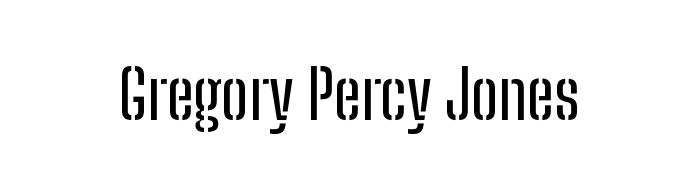
The image shows 67 px condensed sans-serif type, upright; set normal letter spacing, not underlined; low stroke contrast and a medium x-height.
